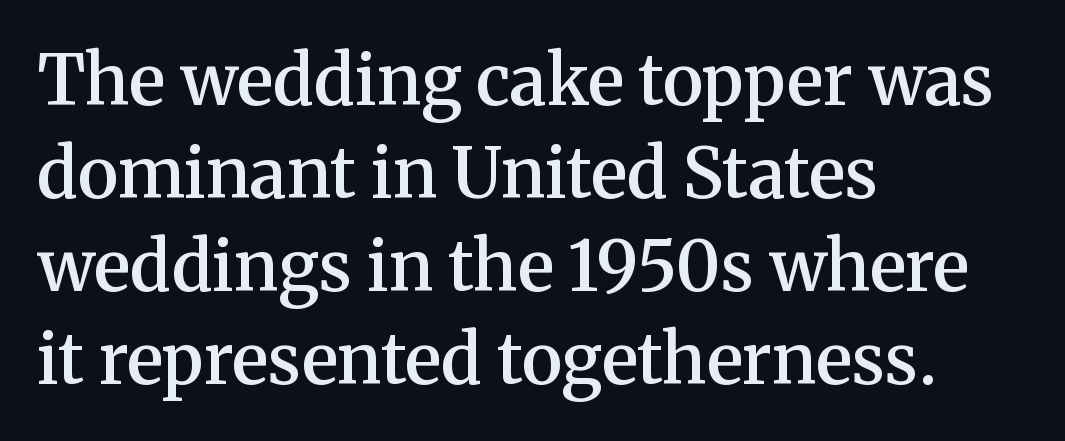
Q: Is the text bold? A: Semi-bold.
Q: Is the text italic (slanted)? A: No, it is upright.
Q: Is the typeface a serif or a sans-serif typeface? A: Serif.
Q: Is the text underlined? A: No.
Q: How is the paragraph aligned? A: Left-aligned.
Q: Is the spacing between letters normal or unusually wide? A: Normal.
Q: Is the spacing between lines tight, normal or loose? A: Normal.
Q: Width (condensed, normal, or wide)? A: Normal.
Q: Stroke contrast? A: Medium.
Q: x-height? A: Medium.
Q: Monospaced? A: No.
